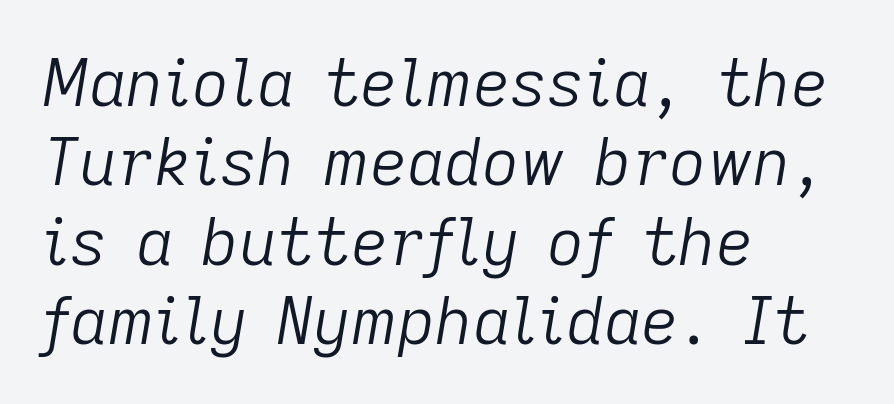
The image shows 65 px light type, italic (leaning right); set left-aligned, line spacing 1.22x, normal letter spacing, not underlined; low stroke contrast and a medium x-height.
